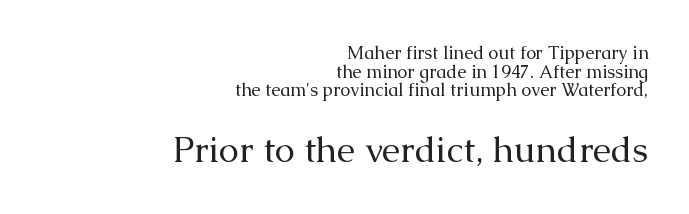
The image shows 36 px regular-weight serif type, upright; set right-aligned, tight line spacing (1.04x), normal letter spacing, not underlined; the second (bottom) block is 2.0x larger; medium stroke contrast and a medium x-height.
